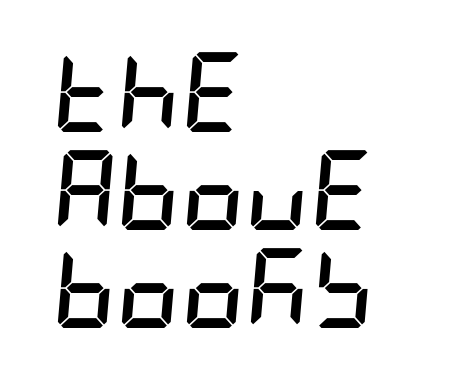
Q: Is the text bold? A: Yes.
Q: Is the text italic (slanted)? A: Yes, it leans right by about 5 degrees.
Q: Is the text underlined? A: No.
Q: How is the paragraph aligned? A: Left-aligned.
Q: Is the spacing between letters normal or unusually wide? A: Normal.
Q: Width (condensed, normal, or wide)? A: Condensed.
Q: Stroke contrast? A: Low.
Q: x-height? A: Large.
